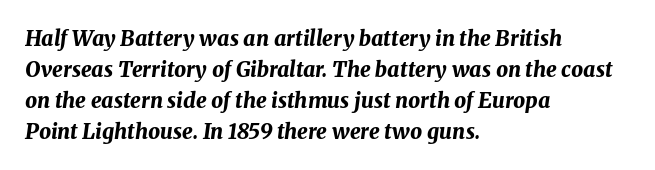
{"italic": "yes", "lean": "right", "slant_degrees": 8, "bold": "yes", "underline": "no", "align": "left", "line_spacing": "normal", "line_spacing_ratio": 1.47, "letter_spacing": "normal", "letter_spacing_em": 0.0, "glyph_px": 21}
